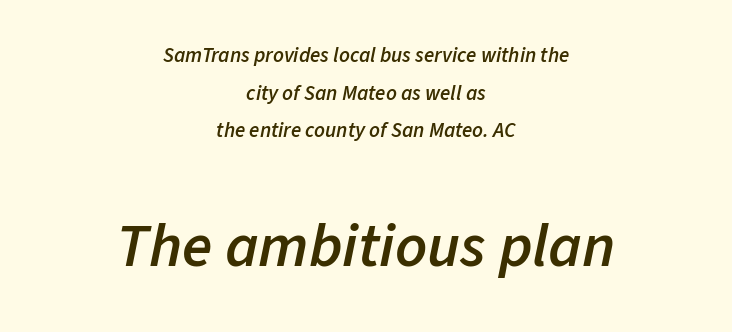
{"italic": "yes", "lean": "right", "slant_degrees": 11, "bold": "semi", "weight": "semibold", "width": "normal", "stroke_contrast": "low", "x_height": "medium", "monospaced": "no", "underline": "no", "align": "center", "line_spacing_ratio": 1.79, "letter_spacing": "normal", "letter_spacing_em": 0.0, "larger_block": "second", "size_ratio": 2.95, "glyph_px": 62}
